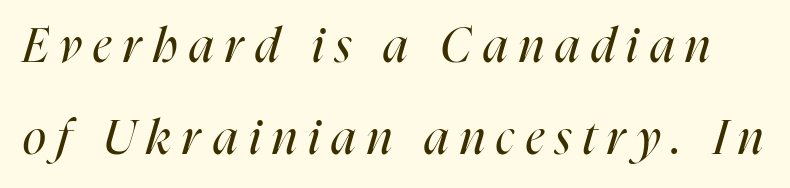
Bold? No — there's no thickening of the strokes. The vertical gap from one line to the next is large. The face used here is rendered with a markedly widened letterfit. Check under the words: just untouched page. The lettering tilts uniformly, giving the passage an italic look.
